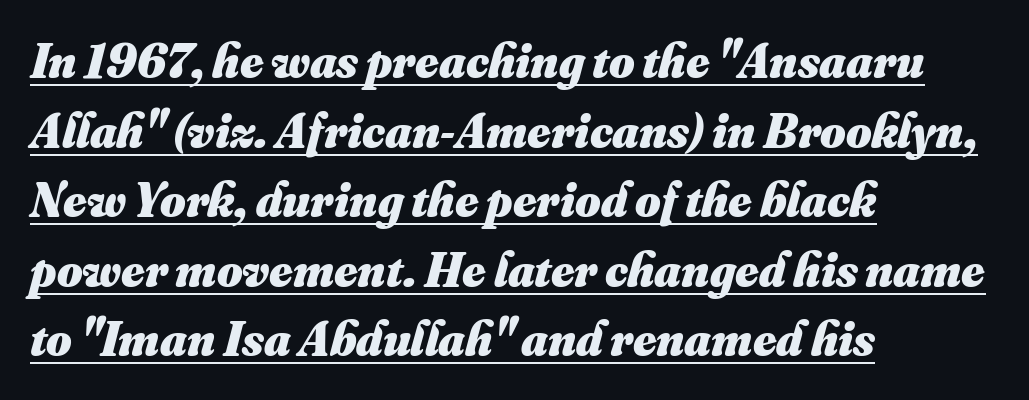
Glance below the letters and you will spot a drawn line. The passage is arranged the way most books set body copy — flush left. This block has exactly the height ordinary leading produces. Here the designer chose a conventional face with non-uniform glyph widths. Strong, thick strokes mark this as bold type. Compared with typical body copy, the letter spacing here is the same.
